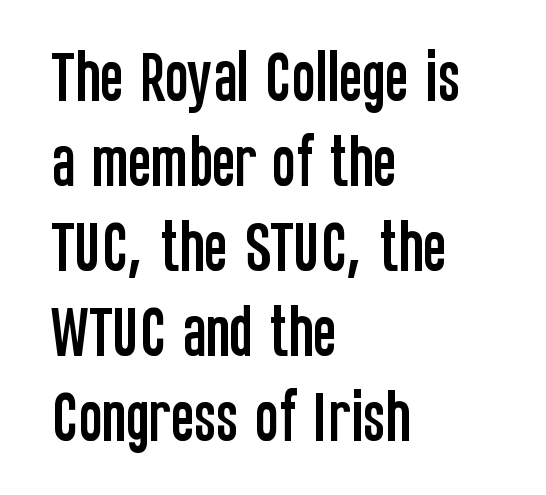
The image shows 56 px condensed sans-serif type, upright; set left-aligned, normal line spacing (1.52x), normal letter spacing, not underlined; low stroke contrast and a large x-height.
